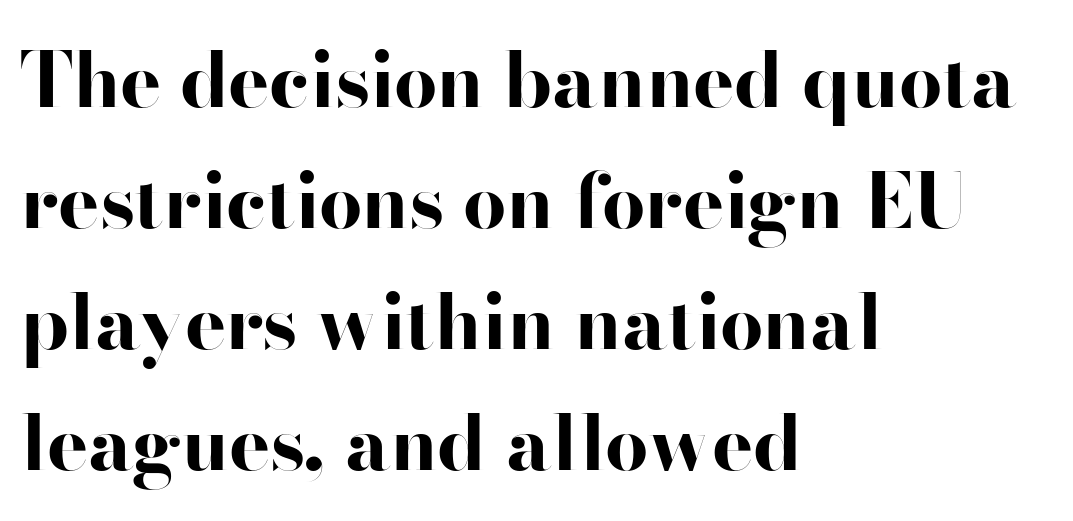
The image shows 77 px bold, wide sans-serif type, upright; set left-aligned, normal line spacing (1.57x), normal letter spacing, not underlined; high stroke contrast and a small x-height.
